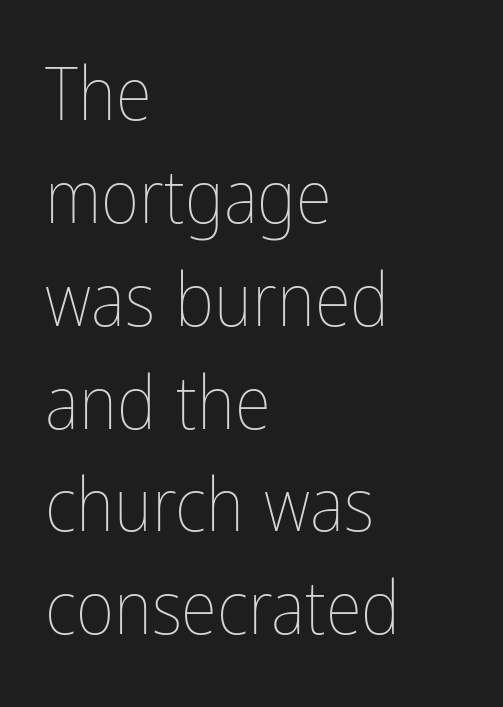
{"italic": "no", "bold": "no", "weight": "thin", "width": "condensed", "stroke_contrast": "low", "x_height": "medium", "monospaced": "no", "underline": "no", "align": "left", "line_spacing": "normal", "line_spacing_ratio": 1.39, "letter_spacing": "normal", "letter_spacing_em": 0.0, "glyph_px": 74}
